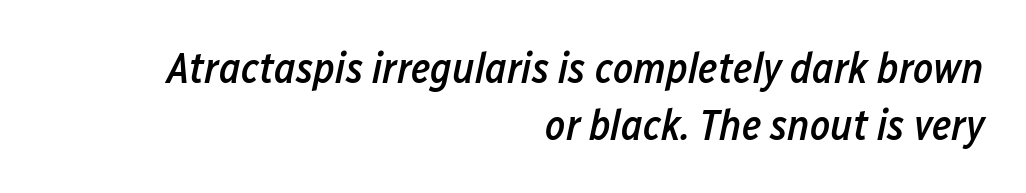
How heavy is the stroke? Medium-heavy — a semibold, shy of bold. The glyphs look as if they've been sheared to an angle. Horizontal alignment here is rightward, an uncommon choice for prose. Here the designer chose a conventional face with non-uniform glyph widths. The face used here is rendered with its standard letterfit.
